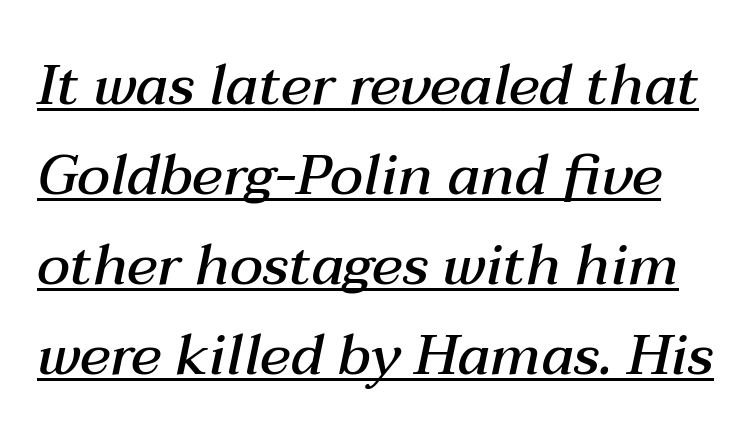
Q: Is the text bold? A: Semi-bold.
Q: Is the text italic (slanted)? A: Yes, it leans right by about 12 degrees.
Q: Is the text underlined? A: Yes.
Q: Is the spacing between letters normal or unusually wide? A: Normal.
Q: Is the spacing between lines tight, normal or loose? A: Normal.
Q: Width (condensed, normal, or wide)? A: Normal.
Q: Stroke contrast? A: Medium.
Q: x-height? A: Medium.
Q: Monospaced? A: No.
